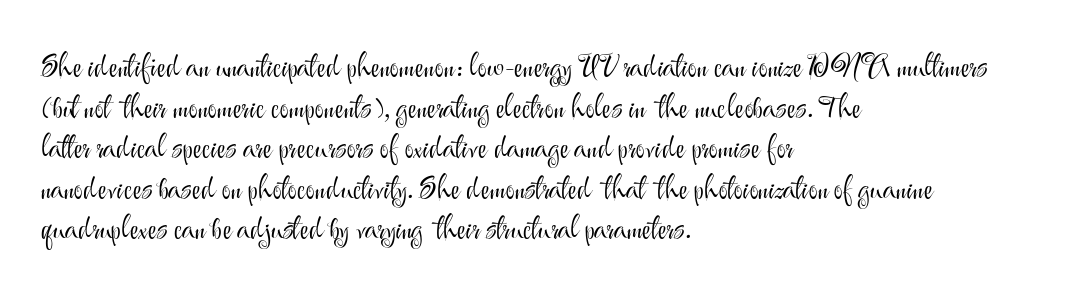
{"serif": "no", "bold": "no", "weight": "light", "width": "normal", "stroke_contrast": "medium", "x_height": "small", "monospaced": "no", "underline": "no", "align": "left", "line_spacing": "normal", "line_spacing_ratio": 1.31, "letter_spacing": "normal", "letter_spacing_em": 0.0, "glyph_px": 31}
